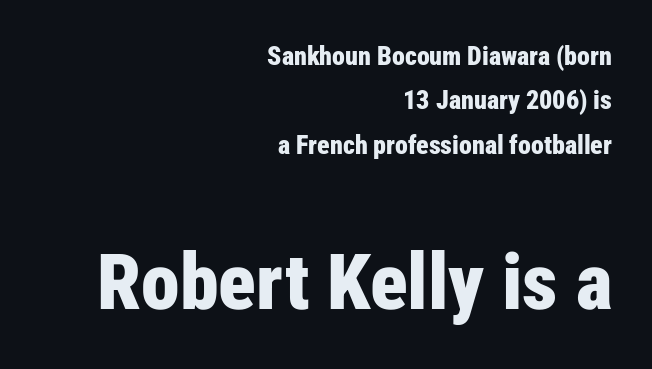
The image shows 78 px bold, condensed sans-serif type, upright; set right-aligned, line spacing 1.71x, normal letter spacing, not underlined; the second (bottom) block is 3.0x larger; low stroke contrast and a medium x-height.
